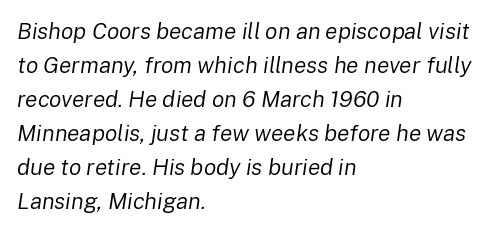
Q: Is the text bold? A: No.
Q: Is the text italic (slanted)? A: Yes, it leans right by about 8 degrees.
Q: Is the text underlined? A: No.
Q: How is the paragraph aligned? A: Left-aligned.
Q: Is the spacing between letters normal or unusually wide? A: Normal.
Q: Is the spacing between lines tight, normal or loose? A: Normal.
